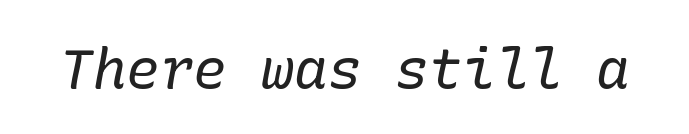
Characters follow at the spacing the type designer built in. A clean baseline with only descenders dipping below it. Unbolded letterforms with no extra heft.
